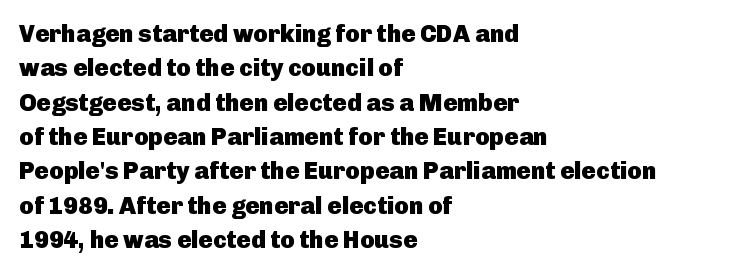
The image shows 24 px bold type, upright; set left-aligned, normal line spacing (1.43x), normal letter spacing, not underlined.
